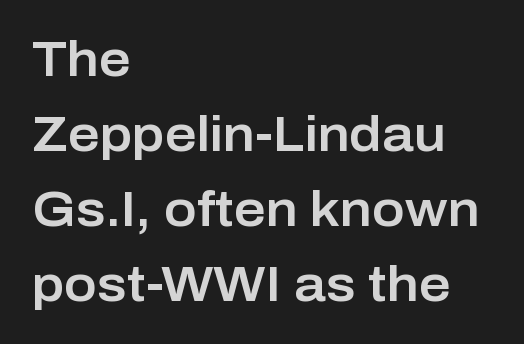
Q: Is the text italic (slanted)? A: No, it is upright.
Q: Is the typeface a serif or a sans-serif typeface? A: Sans-serif.
Q: Is the text underlined? A: No.
Q: How is the paragraph aligned? A: Left-aligned.
Q: Is the spacing between letters normal or unusually wide? A: Normal.
Q: Is the spacing between lines tight, normal or loose? A: Normal.
Q: Width (condensed, normal, or wide)? A: Normal.
Q: Stroke contrast? A: Low.
Q: x-height? A: Medium.
Q: Monospaced? A: No.
